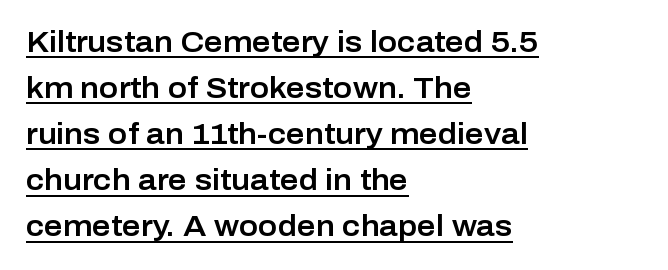
The image shows 29 px sans-serif type, upright; set left-aligned, normal line spacing (1.59x), normal letter spacing, underlined; low stroke contrast and a medium x-height.
